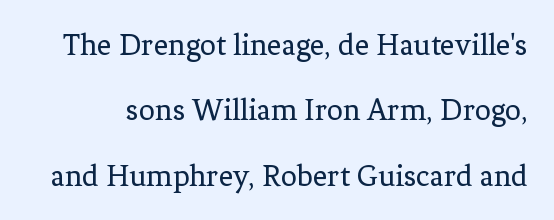
Q: Is the text bold? A: No.
Q: Is the text italic (slanted)? A: No, it is upright.
Q: Is the typeface a serif or a sans-serif typeface? A: Serif.
Q: Is the text underlined? A: No.
Q: Is the spacing between letters normal or unusually wide? A: Normal.
Q: Is the spacing between lines tight, normal or loose? A: Loose.
Q: Width (condensed, normal, or wide)? A: Normal.
Q: Stroke contrast? A: Low.
Q: x-height? A: Medium.
Q: Monospaced? A: No.
